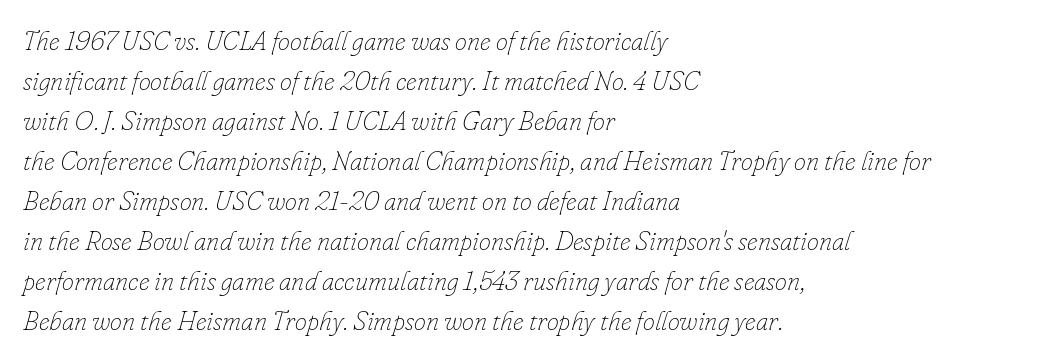
The image shows 27 px text type, italic (leaning right); set left-aligned, normal line spacing (1.48x), normal letter spacing, not underlined.
